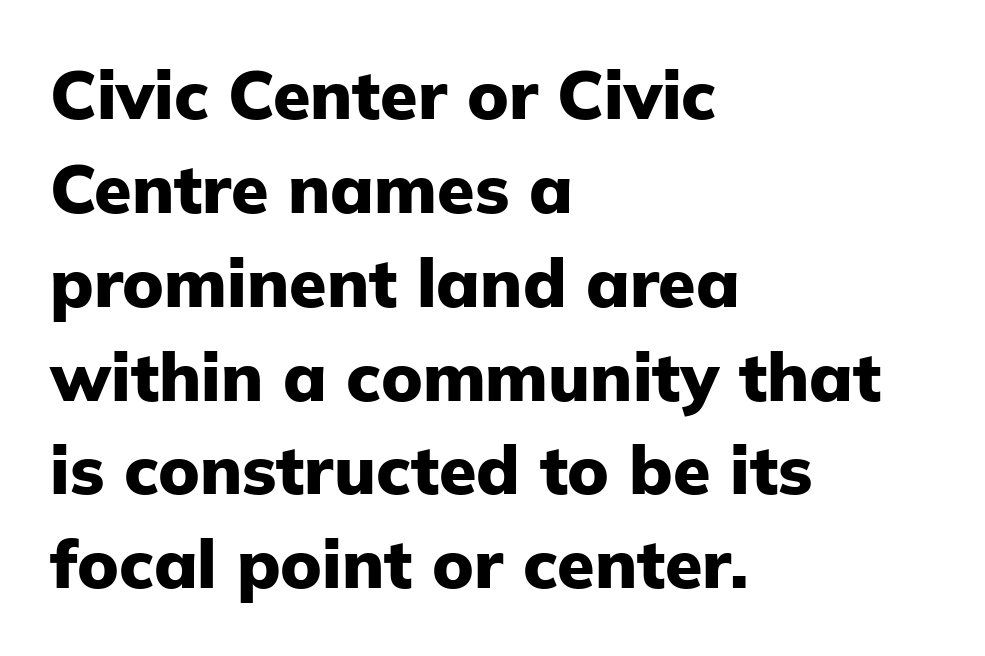
The axis of the letterforms is exactly vertical. The ragged edge is on the right, which tells us the setting is flush left. Compared with an ordinary text face, these strokes are far heavier — a full bold. Character widths vary here, with narrow letters taking less room than wide ones. Does extra space separate the letters? No, they use regular spacing.
